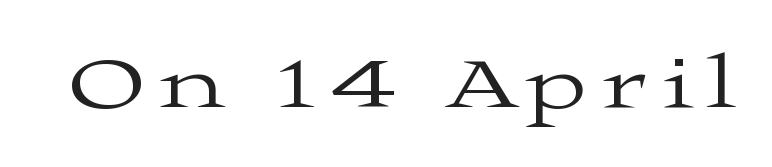
{"serif": "yes", "italic": "no", "bold": "no", "weight": "regular", "width": "wide", "stroke_contrast": "medium", "x_height": "medium", "monospaced": "no", "underline": "no", "letter_spacing": "wide", "letter_spacing_em": 0.21, "glyph_px": 75}
